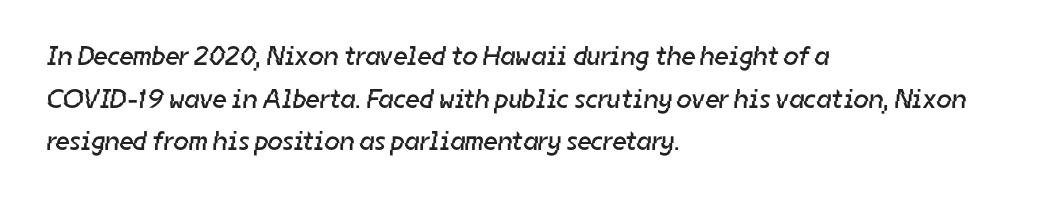
This rendering leaves character spacing at its baseline value. The space directly below the letters is spotless. Does the copy run flush right? No — it runs flush left. A typesetter would call this leading conventional body-copy spacing. Stems and bowls with no extra thickness — not bold.
